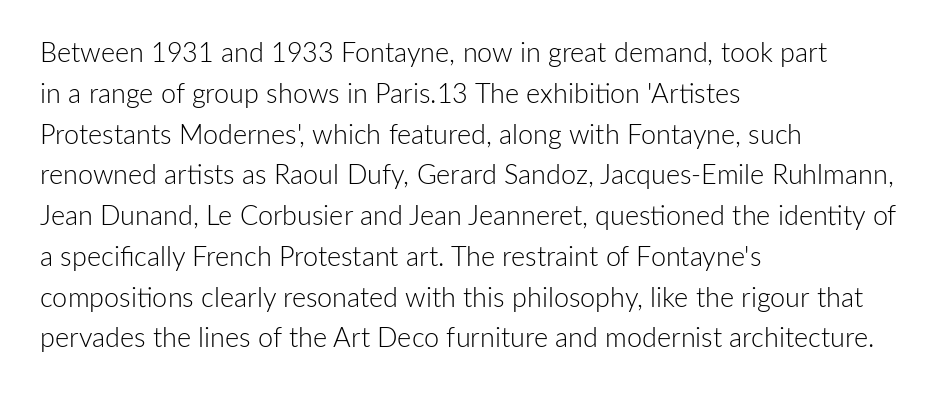
{"italic": "no", "bold": "no", "underline": "no", "align": "left", "line_spacing": "normal", "line_spacing_ratio": 1.51, "letter_spacing": "normal", "letter_spacing_em": 0.0, "glyph_px": 27}
